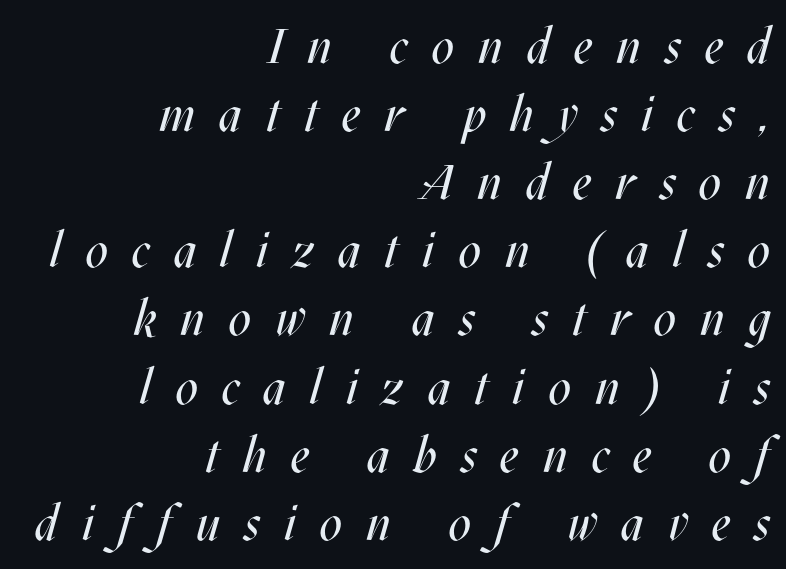
The image shows 49 px regular-weight, condensed type, italic (leaning right); set right-aligned, normal line spacing (1.39x), unusually wide letter spacing (+0.49 em), not underlined; medium stroke contrast and a large x-height.
